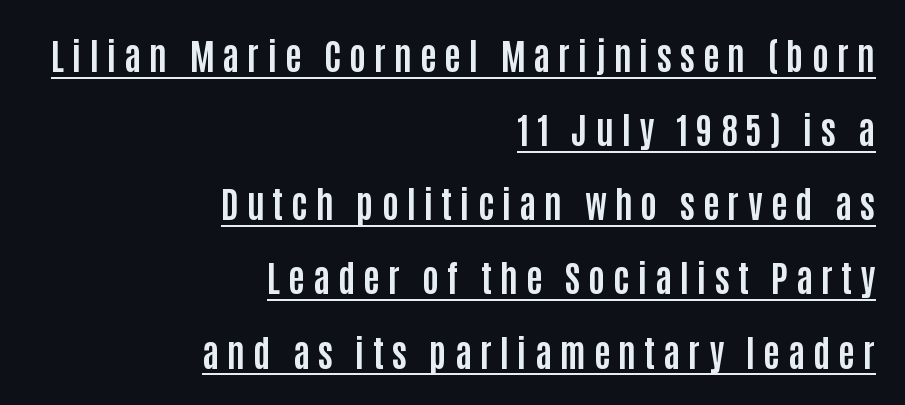
Q: Is the text bold? A: Yes.
Q: Is the text italic (slanted)? A: No, it is upright.
Q: Is the typeface a serif or a sans-serif typeface? A: Sans-serif.
Q: Is the text underlined? A: Yes.
Q: How is the paragraph aligned? A: Right-aligned.
Q: Is the spacing between letters normal or unusually wide? A: Unusually wide.
Q: Is the spacing between lines tight, normal or loose? A: Loose.
Q: Width (condensed, normal, or wide)? A: Condensed.
Q: Stroke contrast? A: Low.
Q: x-height? A: Large.
Q: Monospaced? A: No.
